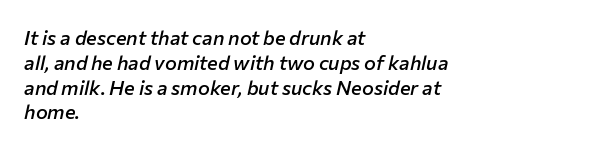
The rendering uses a semibold face; strokes are thickened but not to full bold. The letterforms sit shoulder to shoulder at normal distance. Horizontal alignment here is leftward, the default for most running prose. Clear beneath every line of the passage. In terms of posture, this sample is oblique.
